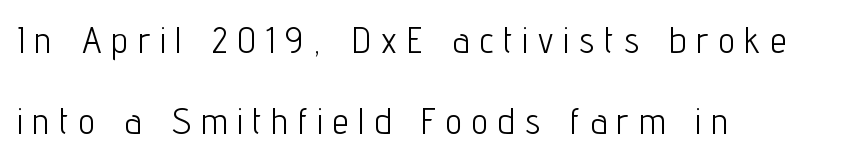
Honestly, the rows look like they've been pulled way apart. Posture: upright roman. You can tell from the bare stems that sans-serif type was used. Spacing verdict: proportional, widths tailored to each character. The cut favours lightness, reaching ordinary text weight at its darkest.
